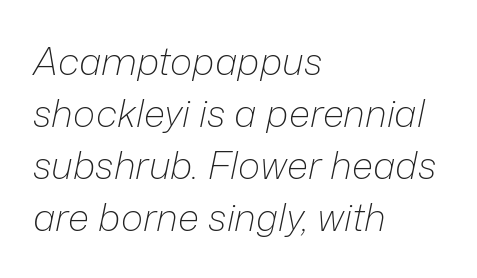
{"italic": "yes", "lean": "right", "slant_degrees": 12, "bold": "no", "weight": "light", "width": "normal", "stroke_contrast": "low", "x_height": "medium", "monospaced": "no", "underline": "no", "align": "left", "line_spacing": "normal", "line_spacing_ratio": 1.37, "letter_spacing": "normal", "letter_spacing_em": 0.0, "glyph_px": 38}
